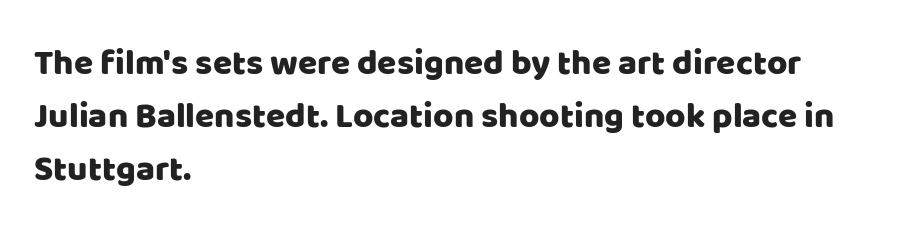
The image shows 35 px sans-serif type, upright; set left-aligned, normal line spacing (1.51x), normal letter spacing, not underlined; low stroke contrast and a large x-height.
